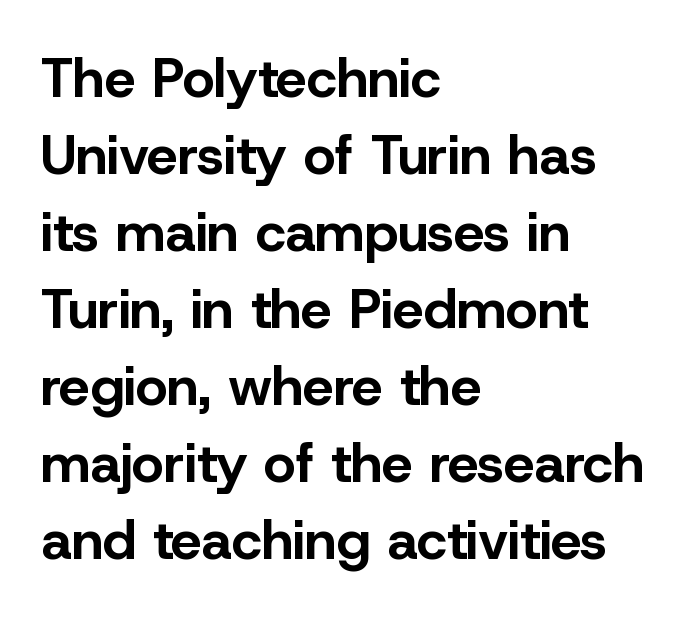
Each new line begins a customary step beneath the previous one. The sample has been set heavy, in full bold. A roman cut, with each character standing at attention. What kind of face is this? One without serifs — a sans.
